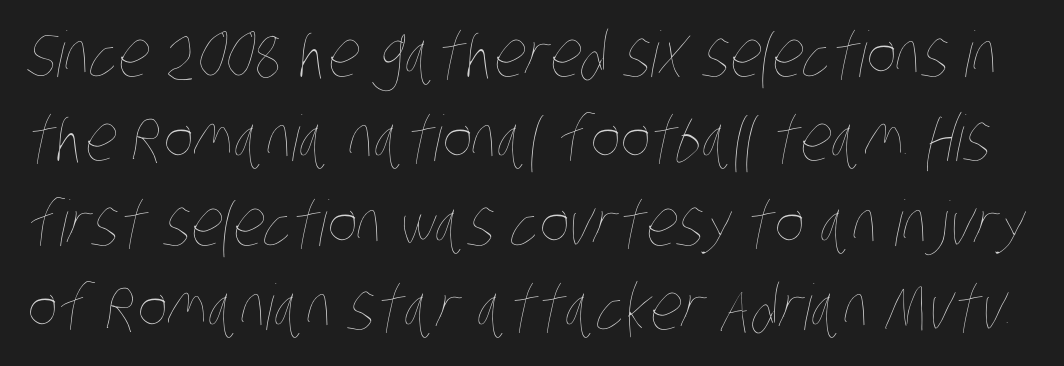
{"bold": "no", "weight": "thin", "width": "condensed", "stroke_contrast": "low", "x_height": "large", "monospaced": "no", "underline": "no", "line_spacing": "normal", "line_spacing_ratio": 1.34, "letter_spacing": "normal", "letter_spacing_em": 0.0, "glyph_px": 63}
